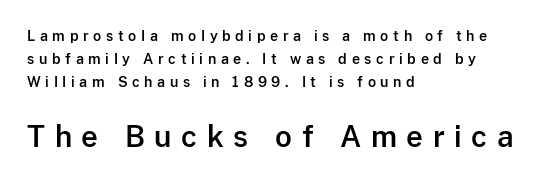
{"serif": "no", "italic": "no", "width": "normal", "stroke_contrast": "low", "x_height": "medium", "monospaced": "no", "underline": "no", "align": "left", "line_spacing": "normal", "line_spacing_ratio": 1.63, "letter_spacing": "wide", "letter_spacing_em": 0.33, "larger_block": "second", "size_ratio": 2.07, "glyph_px": 29}
